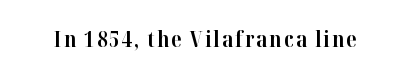
Q: Is the text bold? A: Yes.
Q: Is the text italic (slanted)? A: No, it is upright.
Q: Is the text underlined? A: No.
